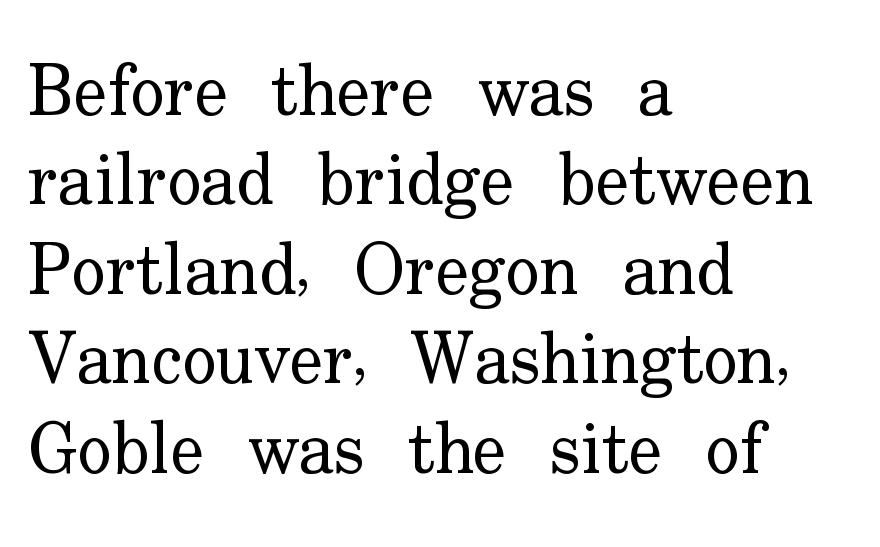
The image shows 71 px regular-weight serif type, upright; set left-aligned, normal line spacing (1.26x), normal letter spacing, not underlined; low stroke contrast and a small x-height.
